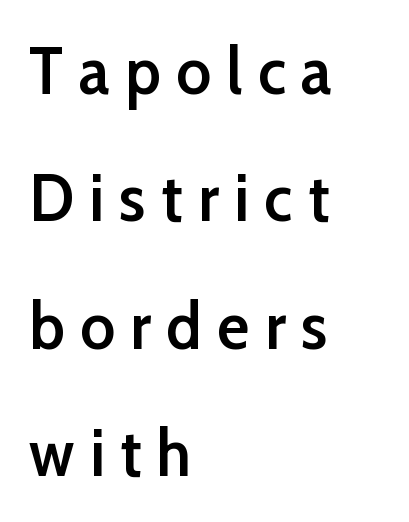
The image shows 67 px semibold sans-serif type, upright; set left-aligned, loose line spacing (1.9x), unusually wide letter spacing (+0.23 em), not underlined; low stroke contrast and a medium x-height.
